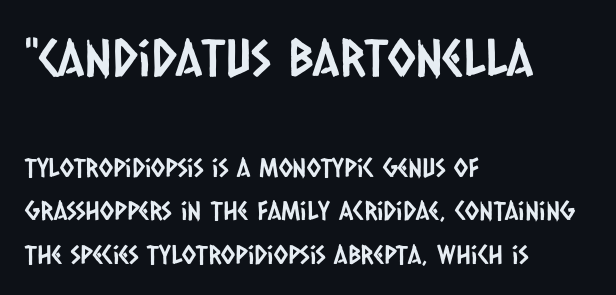
Large over small — that's the arrangement of the two blocks here. Reading down the column, the eye jumps a familiar distance to each next line. Check where the strokes stop: nothing finishes them off — pure sans. Lines of text with bare space underneath.
